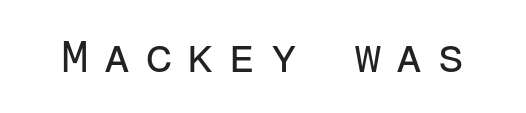
These lines are composed in type without serifs. Bare-footed words on every line. Words appear elongated and porous because spacing is wide. Vertical stems look standard width or narrower in stroke. This sample uses an upright cut, with every glyph sitting square on the baseline.
